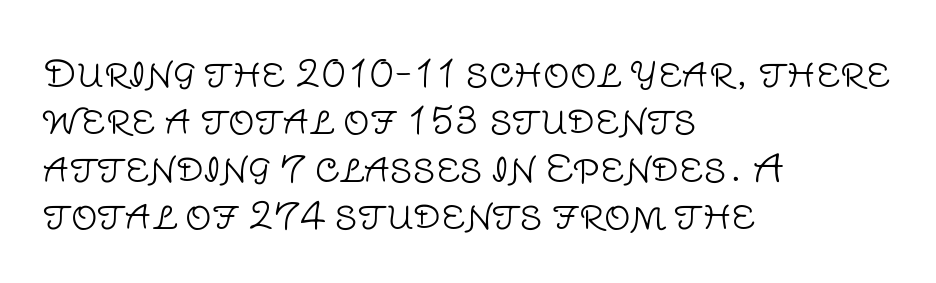
Q: Is the text bold? A: No.
Q: Is the text italic (slanted)? A: Yes.
Q: Is the typeface a serif or a sans-serif typeface? A: Sans-serif.
Q: Is the text underlined? A: No.
Q: How is the paragraph aligned? A: Left-aligned.
Q: Is the spacing between letters normal or unusually wide? A: Normal.
Q: Is the spacing between lines tight, normal or loose? A: Normal.
Q: Width (condensed, normal, or wide)? A: Normal.
Q: Stroke contrast? A: Low.
Q: x-height? A: Large.
Q: Monospaced? A: No.
